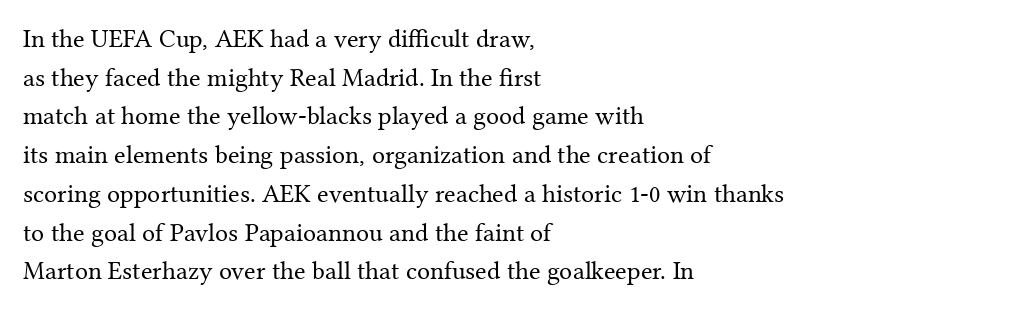
{"italic": "no", "bold": "no", "underline": "no", "align": "left", "line_spacing": "normal", "line_spacing_ratio": 1.49, "letter_spacing": "normal", "letter_spacing_em": 0.0, "glyph_px": 26}
